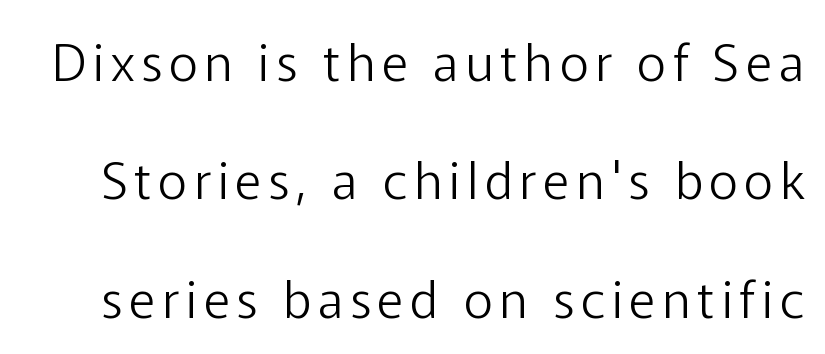
Q: Is the text bold? A: No.
Q: Is the text italic (slanted)? A: No, it is upright.
Q: Is the typeface a serif or a sans-serif typeface? A: Sans-serif.
Q: Is the text underlined? A: No.
Q: Is the spacing between lines tight, normal or loose? A: Loose.
Q: Width (condensed, normal, or wide)? A: Normal.
Q: Stroke contrast? A: Low.
Q: x-height? A: Medium.
Q: Monospaced? A: No.
